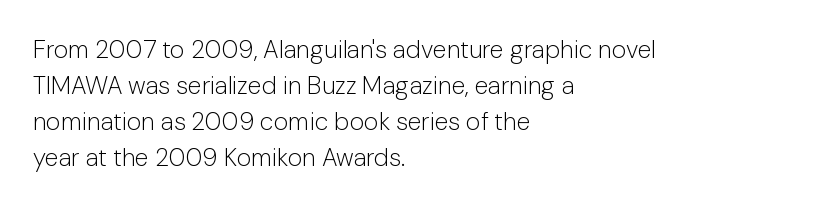
The image shows 25 px text type, upright; set left-aligned, normal line spacing (1.44x), normal letter spacing, not underlined.
